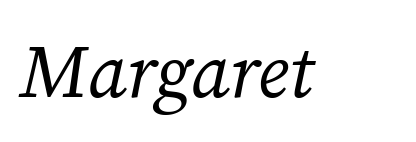
The passage shown is not bold in any degree. Every character sits at an angle, as italics do. Rule under the text: the space is simply empty. Compared with typical body copy, the letter spacing here is the same. You could not count columns in this text — the font is proportionally spaced.
